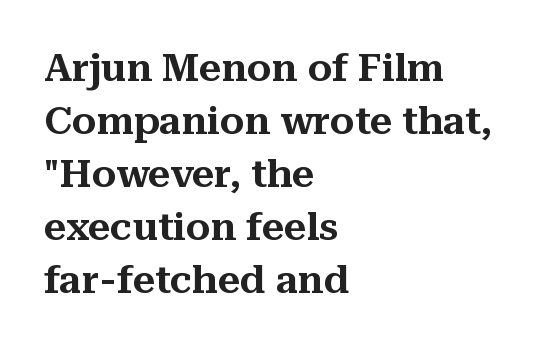
Classification — serif. Leading: standard. Caption: multi-line text, flush left, ragged right. Ascenders rise straight up at ninety degrees. How are the letters spaced? Ordinarily, with no added tracking.
